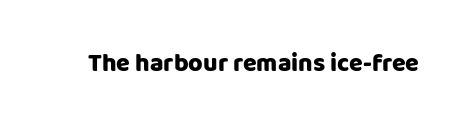
{"italic": "no", "bold": "yes", "underline": "no", "letter_spacing": "normal", "letter_spacing_em": 0.0, "glyph_px": 25}
